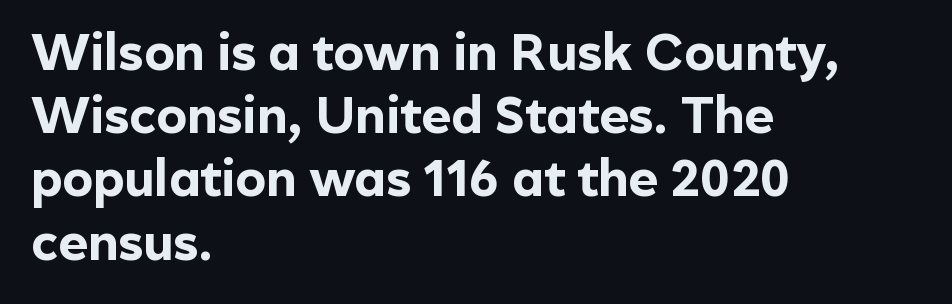
The image shows 51 px bold sans-serif type, upright; set left-aligned, line spacing 1.24x, normal letter spacing, not underlined; a medium x-height.
